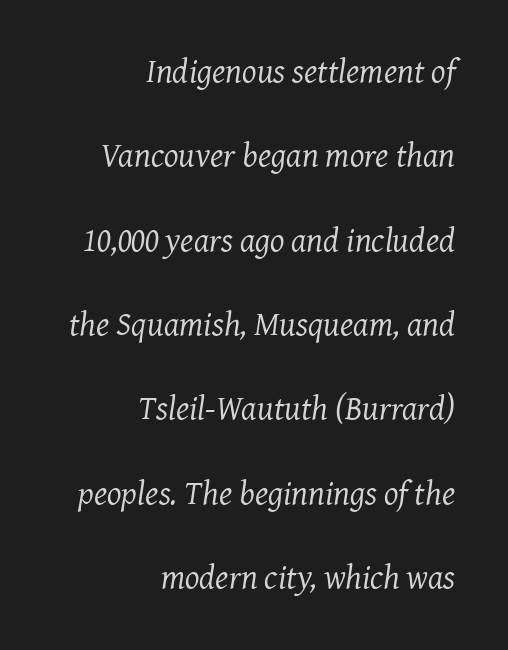
Q: Is the text bold? A: No.
Q: Is the text italic (slanted)? A: Yes, it leans right by about 7 degrees.
Q: Is the typeface a serif or a sans-serif typeface? A: Serif.
Q: Is the text underlined? A: No.
Q: How is the paragraph aligned? A: Right-aligned.
Q: Is the spacing between letters normal or unusually wide? A: Normal.
Q: Is the spacing between lines tight, normal or loose? A: Loose.
Q: Width (condensed, normal, or wide)? A: Normal.
Q: Stroke contrast? A: Medium.
Q: x-height? A: Medium.
Q: Monospaced? A: No.
